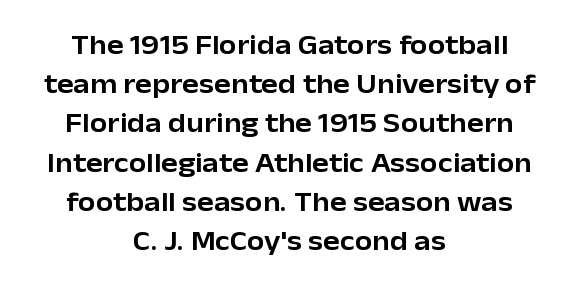
The setting favours the middle, as headings and verse often do. Underlining? Definitely not there. You could not count columns in this text — the font is proportionally spaced. The leading is moderate, giving the passage an even texture.
